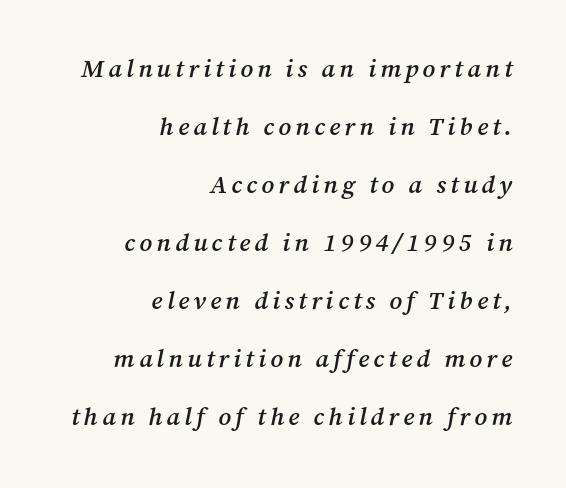
The lines are spread far apart with generous leading. This sample is right-justified, so line beginnings fall wherever the words allow. This sample uses an oblique cut, with every glyph tilted off the vertical. Caption: semibold face, moderately heavy strokes. The baseline area is clear.
